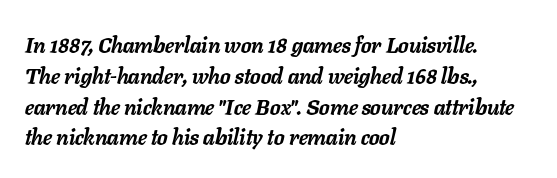
Q: Is the text bold? A: Yes.
Q: Is the text italic (slanted)? A: Yes, it leans right by about 11 degrees.
Q: Is the text underlined? A: No.
Q: How is the paragraph aligned? A: Left-aligned.
Q: Is the spacing between letters normal or unusually wide? A: Normal.
Q: Is the spacing between lines tight, normal or loose? A: Normal.
